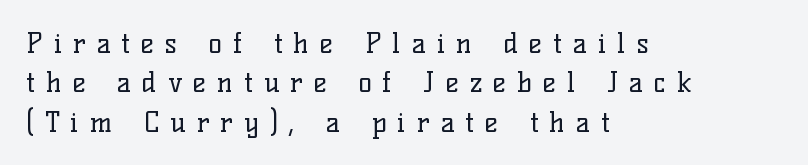
{"serif": "yes", "italic": "no", "bold": "no", "weight": "regular", "width": "normal", "stroke_contrast": "low", "x_height": "medium", "monospaced": "no", "underline": "no", "align": "left", "line_spacing": "normal", "line_spacing_ratio": 1.41, "letter_spacing": "wide", "letter_spacing_em": 0.39, "glyph_px": 28}
